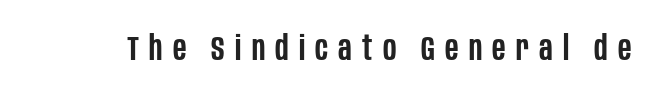
{"serif": "no", "italic": "no", "bold": "semi", "weight": "semibold", "width": "condensed", "stroke_contrast": "low", "x_height": "large", "monospaced": "no", "underline": "no", "letter_spacing": "wide", "letter_spacing_em": 0.3, "glyph_px": 34}
